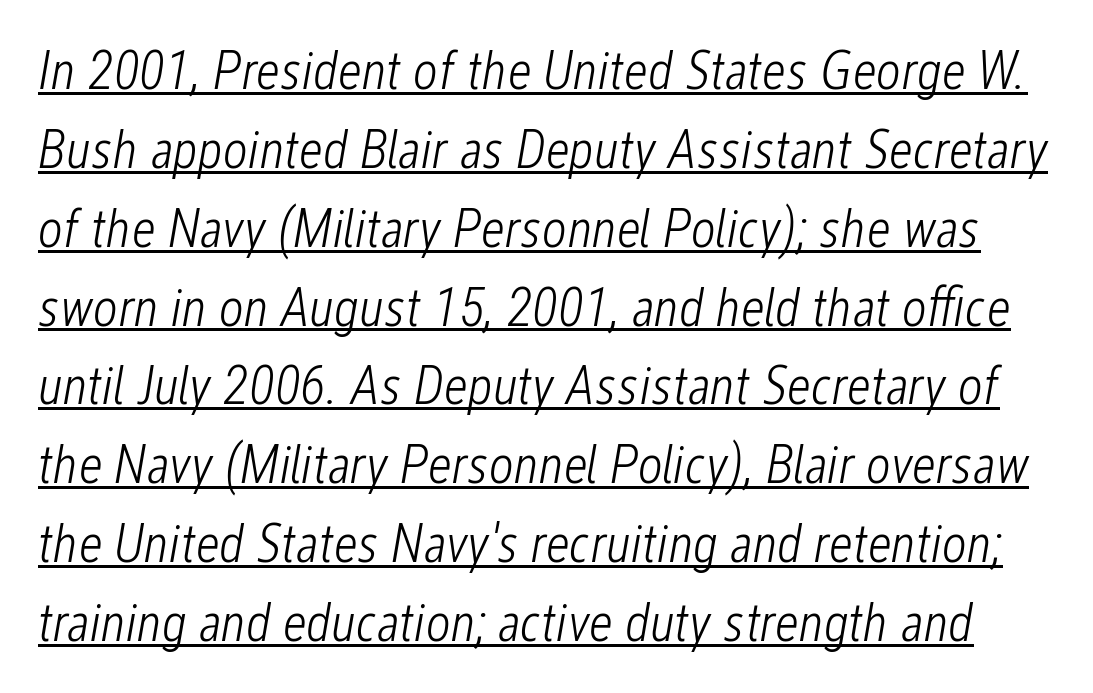
The image shows 54 px light, condensed type, italic (leaning right); set normal line spacing (1.46x), normal letter spacing, underlined; low stroke contrast and a medium x-height.
